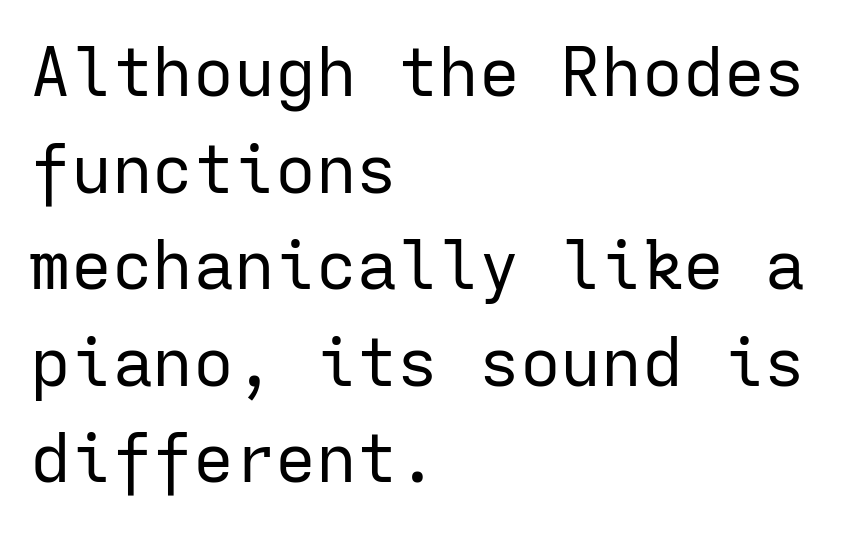
The image shows 68 px regular-weight sans-serif type, upright, monospaced; set left-aligned, normal line spacing (1.42x), normal letter spacing, not underlined; low stroke contrast and a medium x-height.
